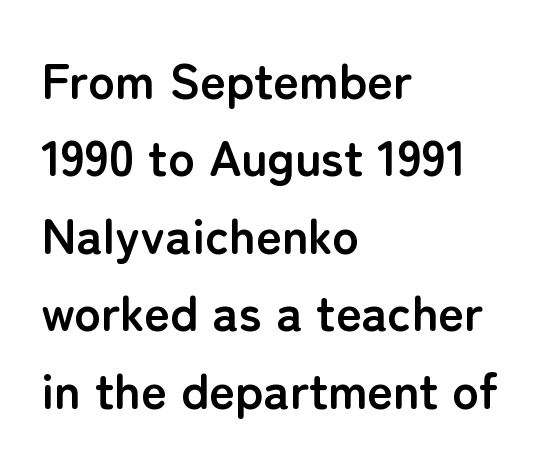
Q: Is the text bold? A: Yes.
Q: Is the text italic (slanted)? A: No, it is upright.
Q: Is the typeface a serif or a sans-serif typeface? A: Sans-serif.
Q: Is the text underlined? A: No.
Q: How is the paragraph aligned? A: Left-aligned.
Q: Is the spacing between letters normal or unusually wide? A: Normal.
Q: Is the spacing between lines tight, normal or loose? A: Normal.
Q: Width (condensed, normal, or wide)? A: Normal.
Q: Stroke contrast? A: Low.
Q: x-height? A: Medium.
Q: Monospaced? A: No.
